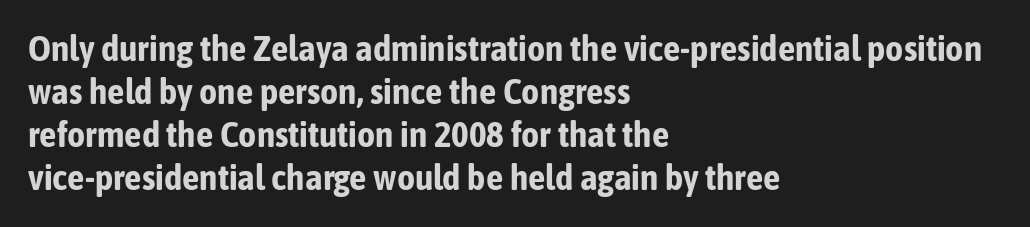
Teacher's note: observe the even left margin — that is flush-left alignment. These lines are rendered in a variable-pitch font. A typesetter would label this face a sans. The gaps between neighbouring characters are ordinary and unremarkable. The strip under each line holds only bare page.
